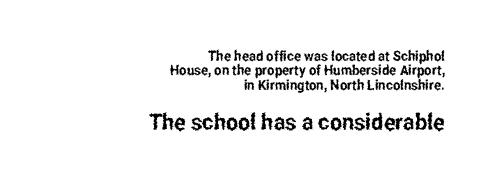
The image shows 23 px text type, upright; set right-aligned, tight line spacing (1.03x), normal letter spacing, not underlined; the second (bottom) block is 1.64x larger.
